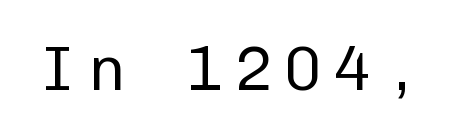
{"serif": "no", "italic": "no", "bold": "no", "weight": "regular", "width": "normal", "stroke_contrast": "low", "x_height": "medium", "monospaced": "yes", "underline": "no", "glyph_px": 63}
